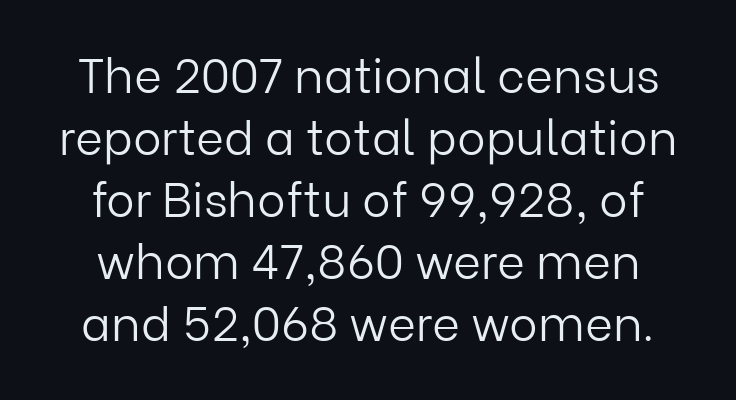
The image shows 48 px light sans-serif type, upright; set normal line spacing (1.29x), normal letter spacing, not underlined; low stroke contrast and a medium x-height.
